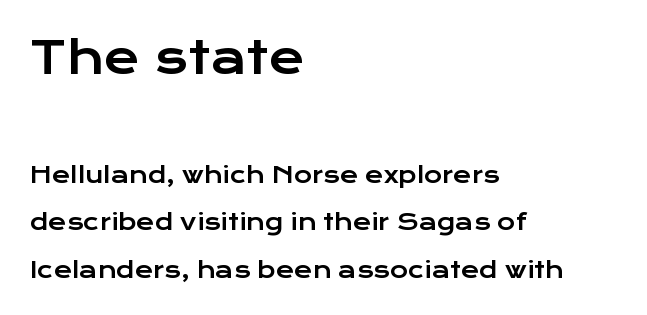
A typesetter would label this face a sans. Do the characters align in a grid? No, the font is proportional. The letters stand upright; this is a roman face. The rendering uses a large line-height, opening up the rows. The letters sit at their default tracking, neither squeezed nor spread. Clear beneath every line of the passage.
